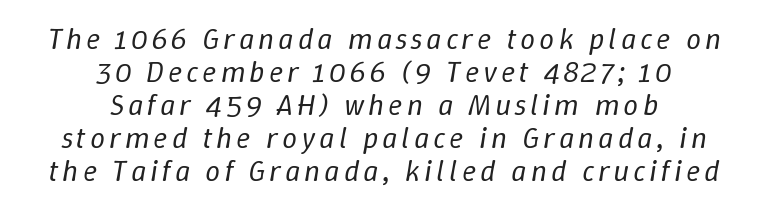
{"italic": "yes", "lean": "right", "slant_degrees": 9, "bold": "no", "weight": "regular", "width": "normal", "stroke_contrast": "low", "x_height": "medium", "monospaced": "no", "underline": "no", "align": "center", "line_spacing": "tight", "line_spacing_ratio": 1.1, "glyph_px": 30}
